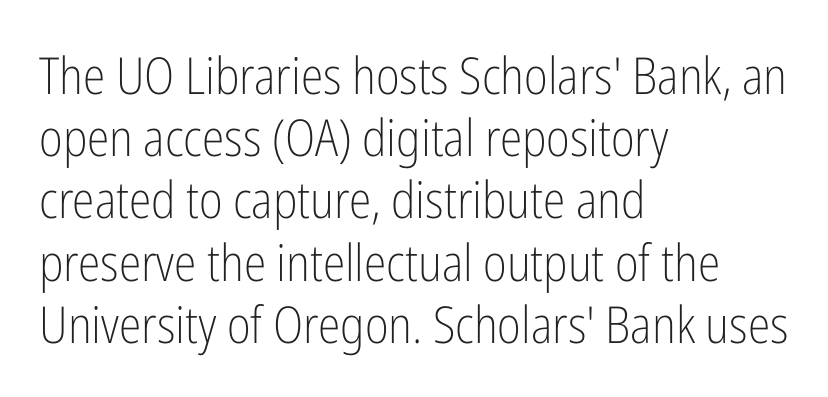
The image shows 51 px light, condensed sans-serif type, upright; set left-aligned, line spacing 1.22x, normal letter spacing, not underlined; low stroke contrast and a medium x-height.
